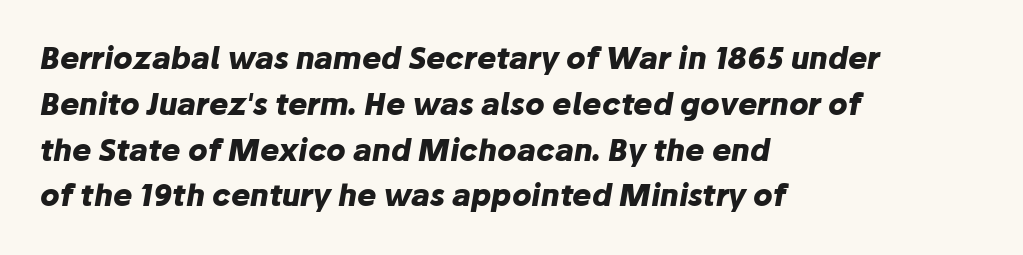
Q: Is the text bold? A: Yes.
Q: Is the text italic (slanted)? A: Yes, it leans right by about 10 degrees.
Q: Is the text underlined? A: No.
Q: How is the paragraph aligned? A: Left-aligned.
Q: Is the spacing between letters normal or unusually wide? A: Normal.
Q: Is the spacing between lines tight, normal or loose? A: Normal.
Q: Width (condensed, normal, or wide)? A: Normal.
Q: Stroke contrast? A: Low.
Q: x-height? A: Medium.
Q: Monospaced? A: No.
